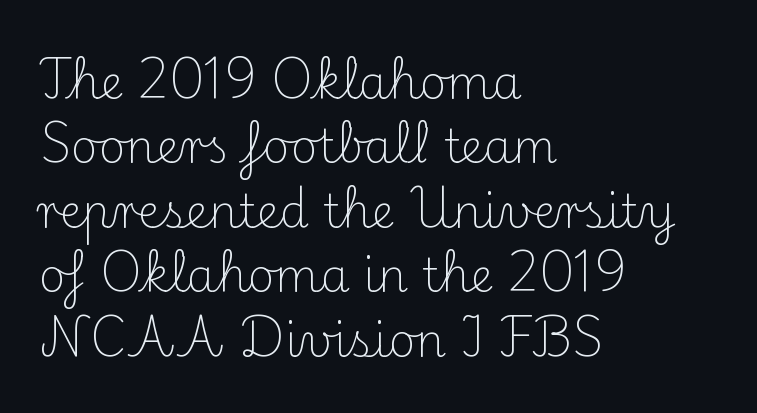
{"serif": "yes", "italic": "no", "bold": "no", "weight": "light", "width": "normal", "stroke_contrast": "medium", "x_height": "small", "monospaced": "no", "underline": "no", "align": "left", "line_spacing": "normal", "line_spacing_ratio": 1.4, "letter_spacing": "normal", "letter_spacing_em": 0.0, "glyph_px": 46}
